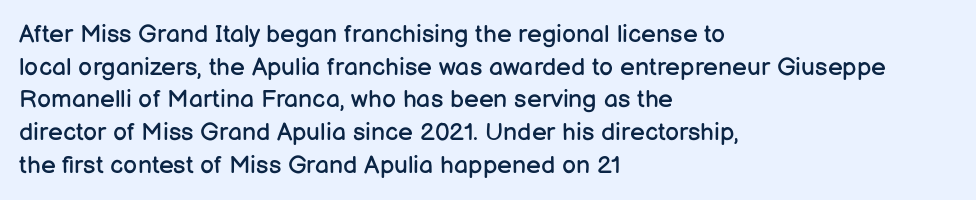
{"italic": "no", "bold": "no", "underline": "no", "align": "left", "line_spacing": "normal", "line_spacing_ratio": 1.31, "letter_spacing": "normal", "letter_spacing_em": 0.0, "glyph_px": 25}
